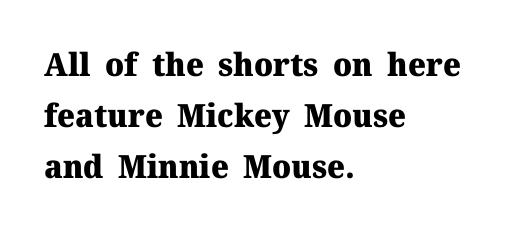
Is the type bold? Yes — the strokes are clearly thick and heavy. Left-aligned paragraph, ragged on the right. Posture: vertical. The characters display serif detailing at their extremities. The zone under the glyphs is completely vacant.
